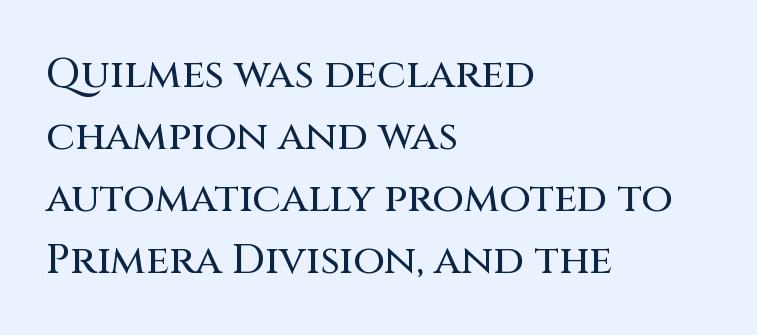
Q: Is the text italic (slanted)? A: No, it is upright.
Q: Is the typeface a serif or a sans-serif typeface? A: Sans-serif.
Q: Is the text underlined? A: No.
Q: How is the paragraph aligned? A: Left-aligned.
Q: Is the spacing between letters normal or unusually wide? A: Normal.
Q: Is the spacing between lines tight, normal or loose? A: Normal.
Q: Width (condensed, normal, or wide)? A: Normal.
Q: Stroke contrast? A: Medium.
Q: x-height? A: Large.
Q: Monospaced? A: No.
